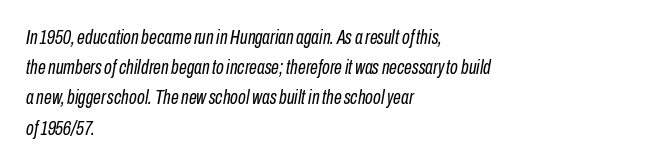
Typeset ragged right — the left edge is the straight one. These lines keep a tight, regular rhythm from letter to letter. Nothing heavy about these letters — not bold at all. Emphasis-style slanted type is in use. The space directly below the letters is spotless.
